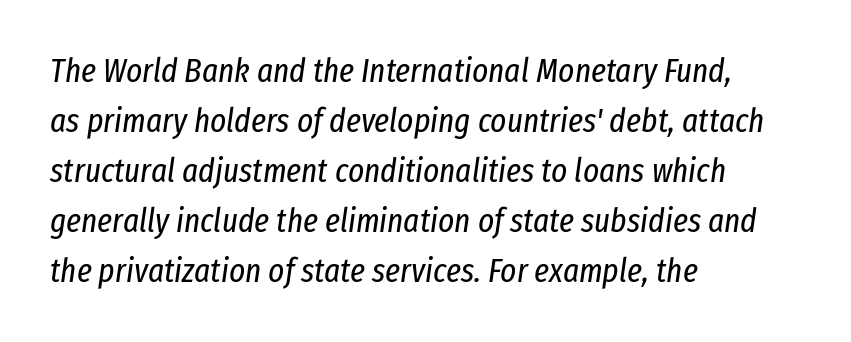
The image shows 34 px regular-weight, condensed type, italic (leaning right); set left-aligned, normal line spacing (1.47x), normal letter spacing, not underlined; low stroke contrast and a medium x-height.
